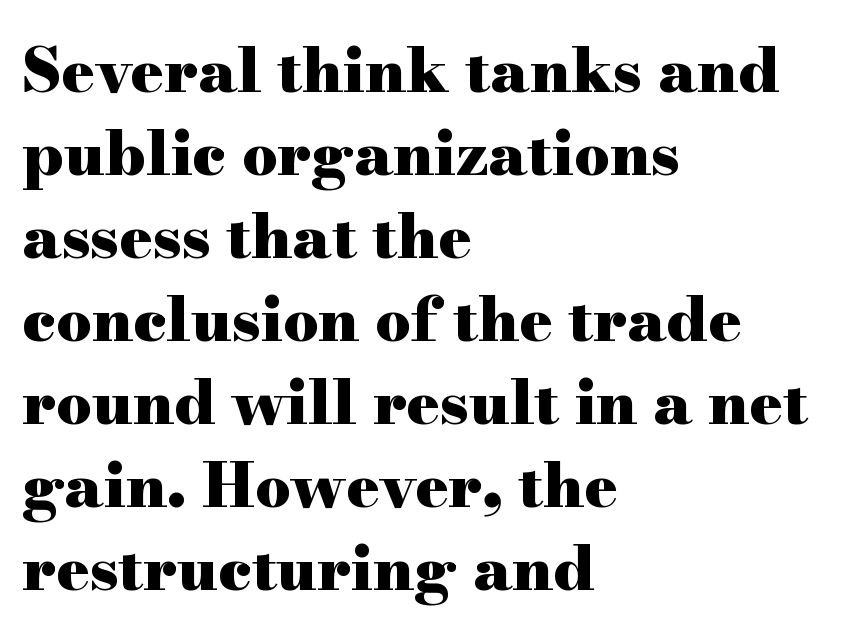
{"serif": "yes", "italic": "no", "bold": "yes", "weight": "heavy", "width": "wide", "stroke_contrast": "high", "x_height": "small", "monospaced": "no", "underline": "no", "align": "left", "line_spacing": "normal", "line_spacing_ratio": 1.34, "letter_spacing": "normal", "letter_spacing_em": 0.0, "glyph_px": 62}
